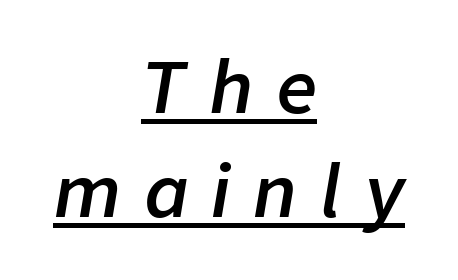
{"italic": "yes", "lean": "right", "slant_degrees": 9, "bold": "semi", "weight": "semibold", "width": "normal", "stroke_contrast": "low", "x_height": "medium", "monospaced": "no", "underline": "yes", "align": "center", "line_spacing": "normal", "line_spacing_ratio": 1.49, "letter_spacing": "wide", "letter_spacing_em": 0.34, "glyph_px": 70}
